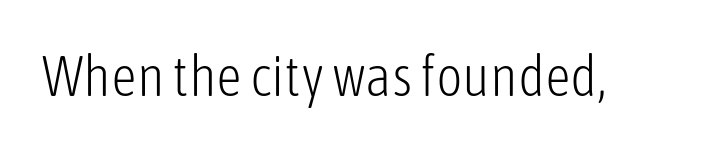
Q: Is the text bold? A: No.
Q: Is the text italic (slanted)? A: No, it is upright.
Q: Is the typeface a serif or a sans-serif typeface? A: Sans-serif.
Q: Is the text underlined? A: No.
Q: Is the spacing between letters normal or unusually wide? A: Normal.
Q: Width (condensed, normal, or wide)? A: Condensed.
Q: Stroke contrast? A: Low.
Q: x-height? A: Medium.
Q: Monospaced? A: No.
